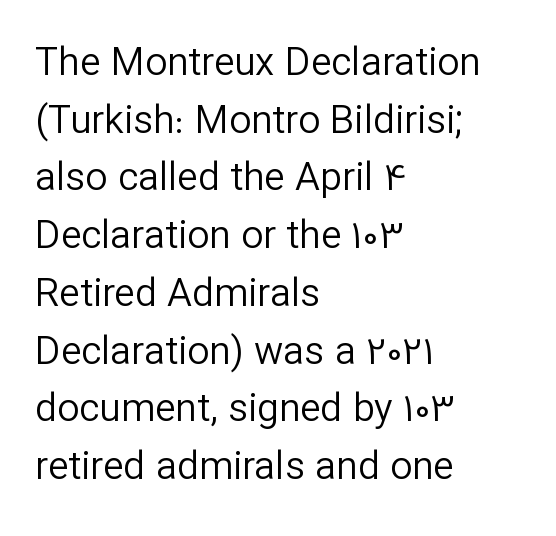
Nothing sits at the stroke ends, so this counts as sans-serif. Plain, unruled lines of type. Weight: in the light-to-regular range. The tracking reads as untouched default to a designer's eye.
